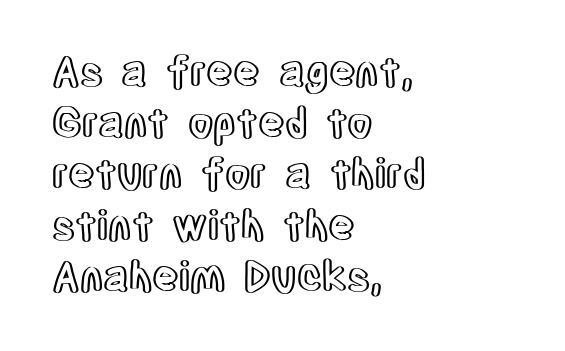
A typesetter would call this zero additional tracking. Think of a printed novel: that variable character pitch is what you see here. Characters remain perfectly vertical along every line. Vertical spacing — default.
